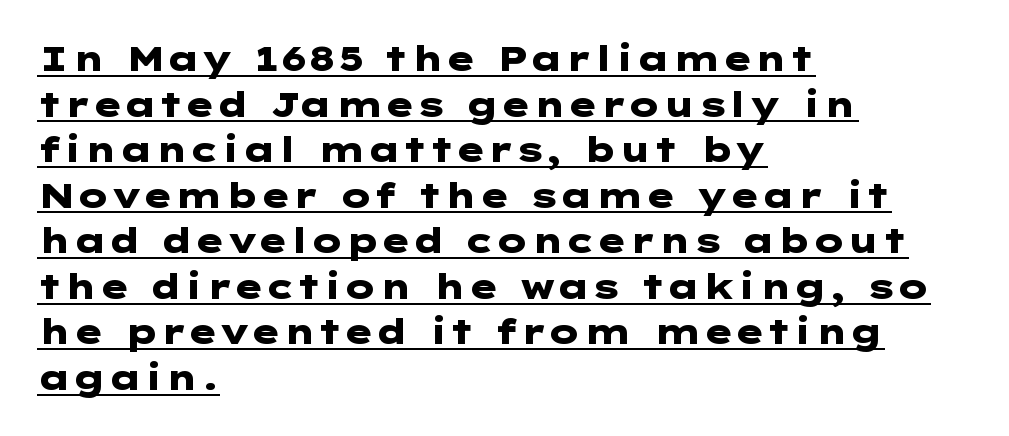
Q: Is the text bold? A: Yes.
Q: Is the text italic (slanted)? A: No, it is upright.
Q: Is the typeface a serif or a sans-serif typeface? A: Sans-serif.
Q: Is the text underlined? A: Yes.
Q: How is the paragraph aligned? A: Left-aligned.
Q: Is the spacing between letters normal or unusually wide? A: Normal.
Q: Is the spacing between lines tight, normal or loose? A: Normal.
Q: Width (condensed, normal, or wide)? A: Wide.
Q: Stroke contrast? A: Low.
Q: x-height? A: Medium.
